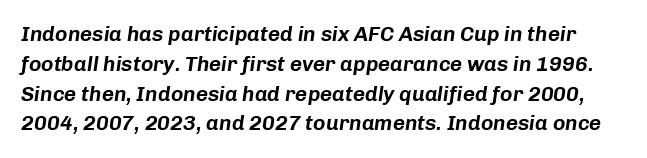
The image shows 21 px text type, italic (leaning right); set normal line spacing (1.42x), normal letter spacing, not underlined.
